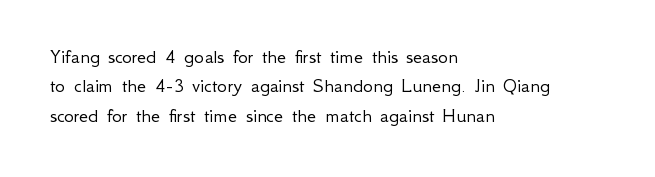
{"italic": "no", "bold": "no", "underline": "no", "align": "left", "line_spacing": "normal", "line_spacing_ratio": 1.4, "letter_spacing": "normal", "letter_spacing_em": 0.0, "glyph_px": 21}
